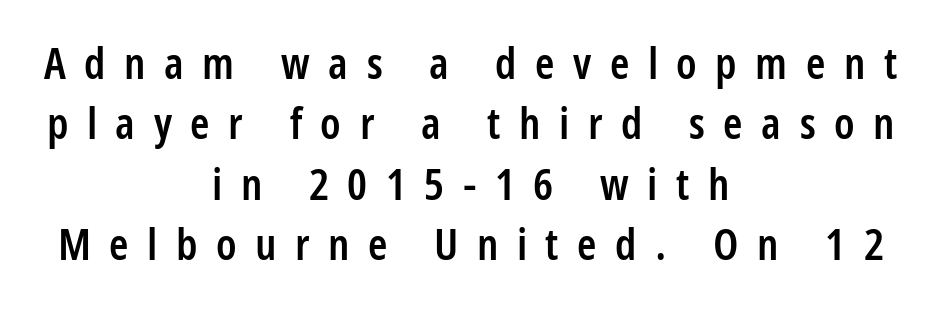
The image shows 44 px semibold, condensed sans-serif type, upright; set centered, normal line spacing (1.37x), unusually wide letter spacing (+0.42 em), not underlined; low stroke contrast and a medium x-height.
